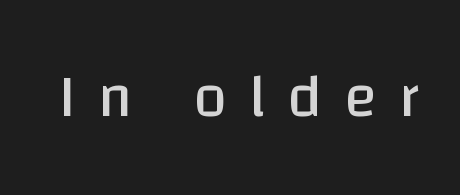
The image shows 61 px regular-weight sans-serif type, upright; set unusually wide letter spacing (+0.36 em), not underlined; low stroke contrast and a large x-height.
